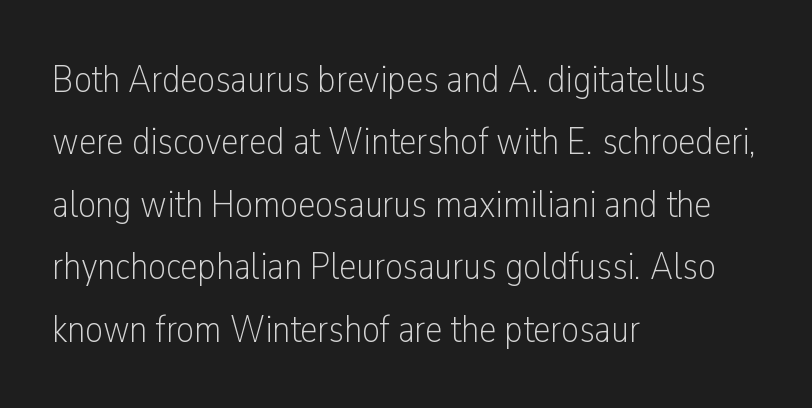
A normal amount of white space separates one row of letters from the next. Tall strokes in this sample are plumb rather than angled. Each letter keeps its own natural width here, so spacing adapts to shape. Each row of text sits above clean, open space.
